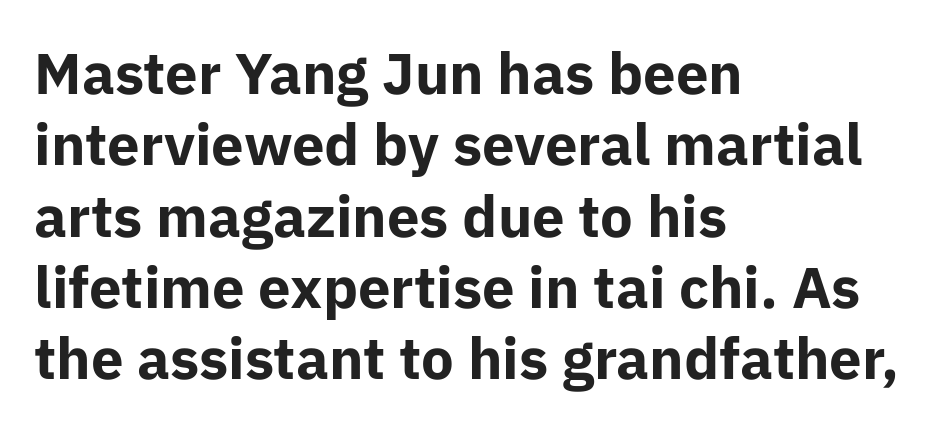
{"serif": "no", "italic": "no", "bold": "yes", "weight": "bold", "width": "normal", "stroke_contrast": "low", "x_height": "medium", "monospaced": "no", "underline": "no", "align": "left", "line_spacing_ratio": 1.23, "letter_spacing": "normal", "letter_spacing_em": 0.0, "glyph_px": 58}
